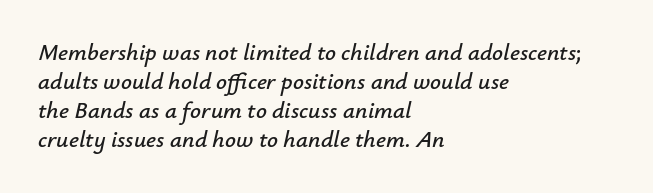
The passage shown is not underscored anywhere. Rendered with sloped, italic letterforms. Teacher's note: observe the even left margin — that is flush-left alignment. The horizontal fit of the characters is conventional and even.
